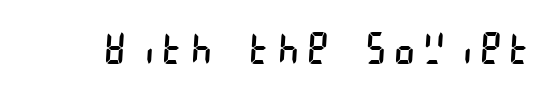
Q: Is the text bold? A: No.
Q: Is the typeface a serif or a sans-serif typeface? A: Sans-serif.
Q: Is the text underlined? A: No.
Q: Is the spacing between letters normal or unusually wide? A: Unusually wide.
Q: Width (condensed, normal, or wide)? A: Condensed.
Q: Stroke contrast? A: Low.
Q: x-height? A: Large.
